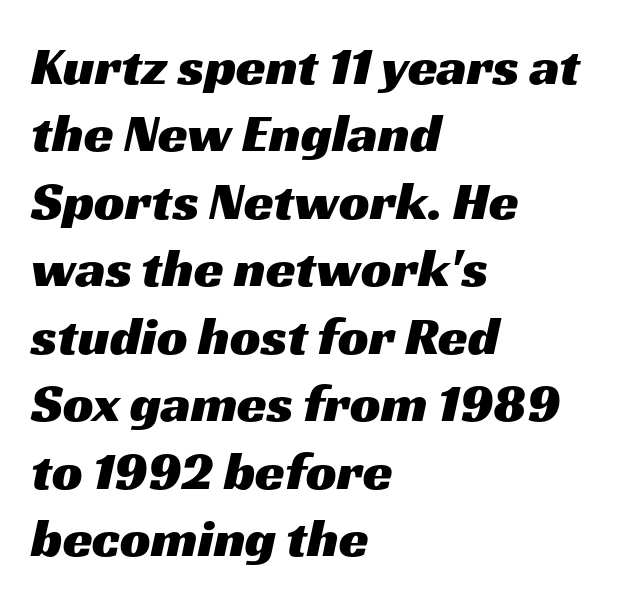
{"serif": "no", "width": "wide", "stroke_contrast": "medium", "x_height": "medium", "monospaced": "no", "underline": "no", "align": "left", "line_spacing": "normal", "line_spacing_ratio": 1.25, "letter_spacing": "normal", "letter_spacing_em": 0.0, "glyph_px": 54}
